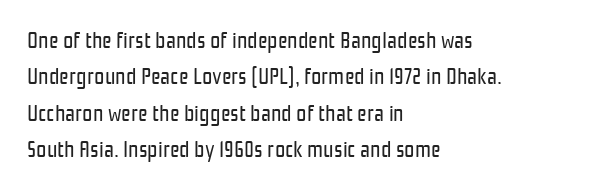
{"italic": "no", "bold": "no", "underline": "no", "align": "left", "line_spacing": "normal", "line_spacing_ratio": 1.58, "letter_spacing": "normal", "letter_spacing_em": 0.0, "glyph_px": 23}
